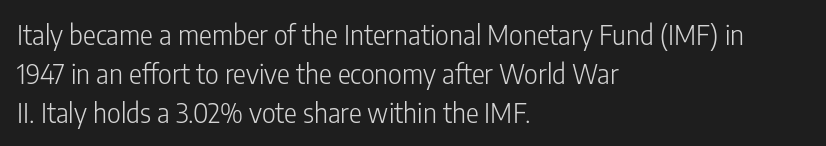
Q: Is the text bold? A: No.
Q: Is the text italic (slanted)? A: No, it is upright.
Q: Is the text underlined? A: No.
Q: How is the paragraph aligned? A: Left-aligned.
Q: Is the spacing between letters normal or unusually wide? A: Normal.
Q: Is the spacing between lines tight, normal or loose? A: Normal.
